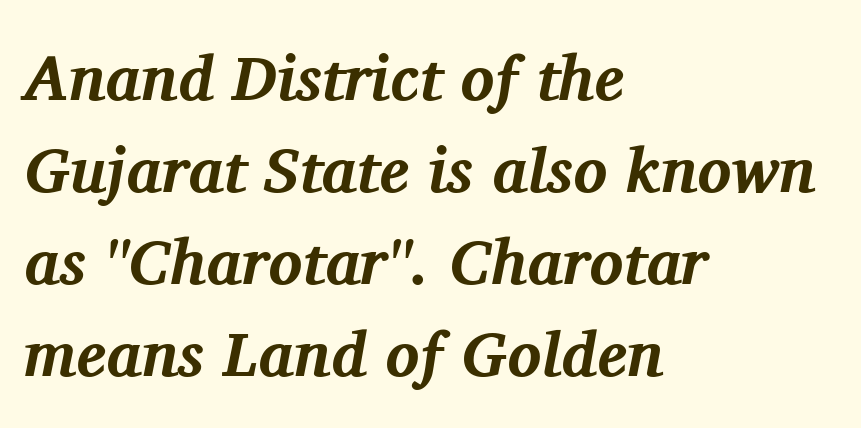
Q: Is the text bold? A: Yes.
Q: Is the text italic (slanted)? A: Yes, it leans right by about 11 degrees.
Q: Is the typeface a serif or a sans-serif typeface? A: Serif.
Q: Is the text underlined? A: No.
Q: How is the paragraph aligned? A: Left-aligned.
Q: Is the spacing between letters normal or unusually wide? A: Normal.
Q: Is the spacing between lines tight, normal or loose? A: Normal.
Q: Width (condensed, normal, or wide)? A: Normal.
Q: Stroke contrast? A: Medium.
Q: x-height? A: Medium.
Q: Monospaced? A: No.
